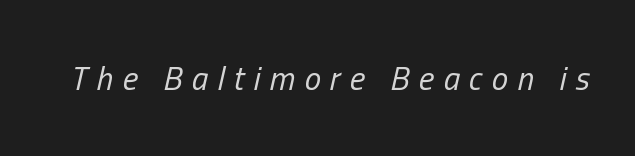
The image shows 33 px regular-weight, condensed type, italic (leaning right); set unusually wide letter spacing (+0.28 em), not underlined; low stroke contrast and a medium x-height.
